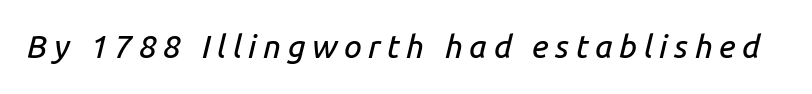
The image shows 32 px text type, italic (leaning right); set unusually wide letter spacing (+0.2 em), not underlined; low stroke contrast and a medium x-height.
